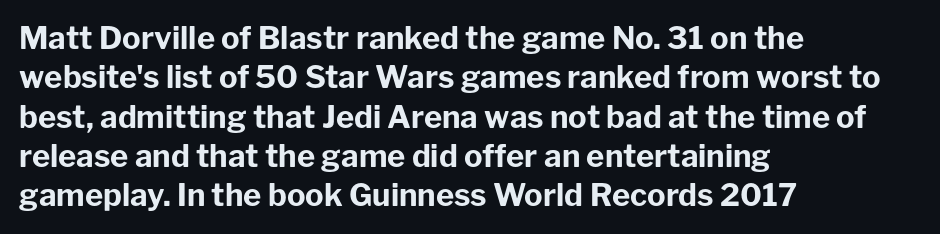
The typesetter chose a ragged-right arrangement here. A typesetter would call this zero additional tracking. A full-strength bold gives these letters their thick strokes. Nope, no serifs anywhere on these letters. Italic? Not at all — the glyphs are vertical. Do the characters align in a grid? No, the font is proportional.
